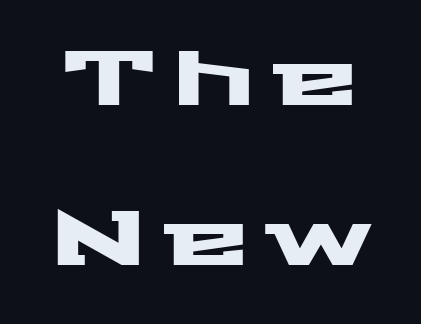
Q: Is the text italic (slanted)? A: No, it is upright.
Q: Is the typeface a serif or a sans-serif typeface? A: Sans-serif.
Q: Is the text underlined? A: No.
Q: Is the spacing between letters normal or unusually wide? A: Unusually wide.
Q: Is the spacing between lines tight, normal or loose? A: Loose.
Q: Width (condensed, normal, or wide)? A: Wide.
Q: Stroke contrast? A: Medium.
Q: x-height? A: Medium.
Q: Monospaced? A: No.
